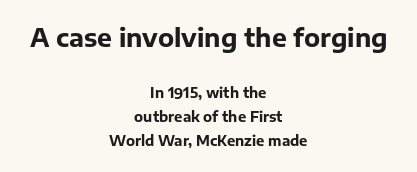
The image shows 25 px bold type, upright; set centered, normal line spacing (1.7x), normal letter spacing, not underlined; the first (top) block is 1.79x larger.
